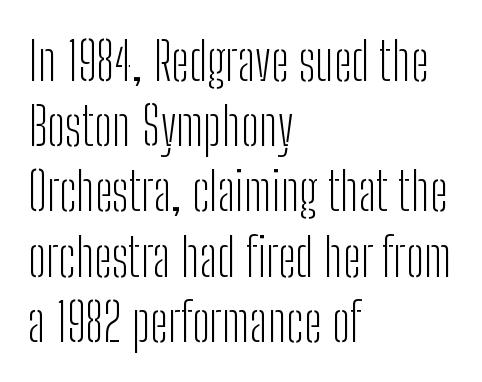
The image shows 53 px light, condensed sans-serif type, upright; set left-aligned, line spacing 1.23x, normal letter spacing, not underlined; low stroke contrast and a medium x-height.
